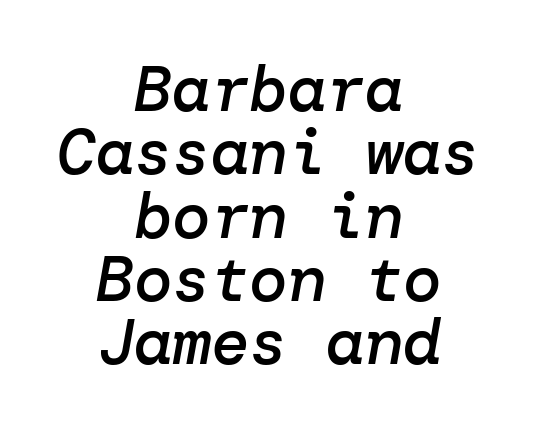
Characters follow at the spacing the type designer built in. Each line is balanced around a shared central axis. The letters are slanted; this is an italic face. The rendering uses a small line-height, squeezing the rows.
